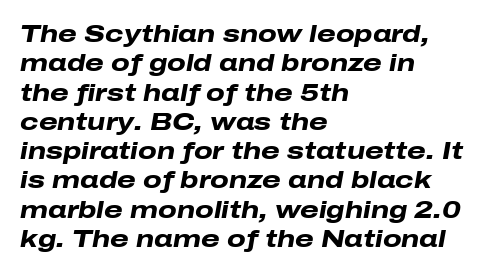
Q: Is the text bold? A: Yes.
Q: Is the text italic (slanted)? A: Yes, it leans right by about 10 degrees.
Q: Is the text underlined? A: No.
Q: How is the paragraph aligned? A: Left-aligned.
Q: Is the spacing between letters normal or unusually wide? A: Normal.
